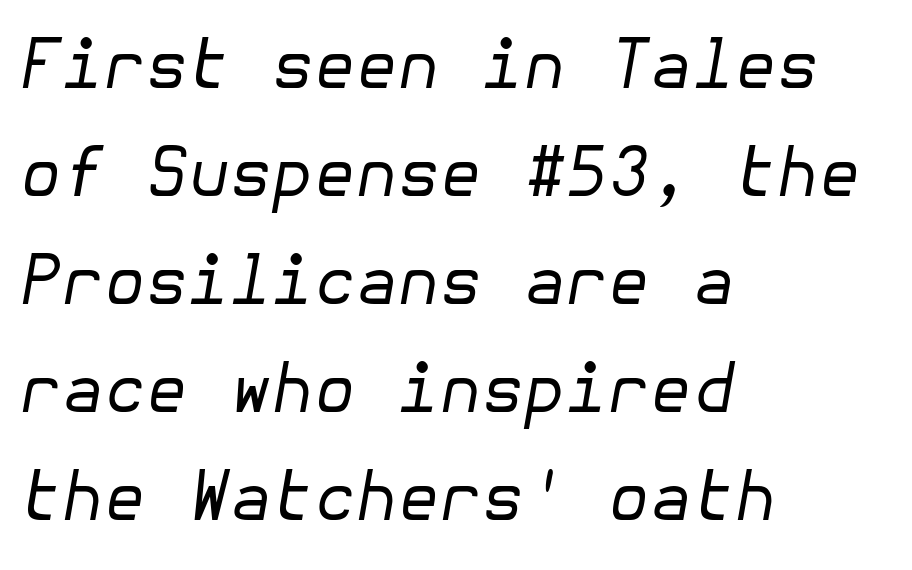
{"italic": "yes", "lean": "right", "slant_degrees": 10, "bold": "no", "weight": "regular", "width": "normal", "stroke_contrast": "low", "x_height": "medium", "underline": "no", "align": "left", "line_spacing": "normal", "line_spacing_ratio": 1.59, "letter_spacing": "normal", "letter_spacing_em": 0.0, "glyph_px": 68}
